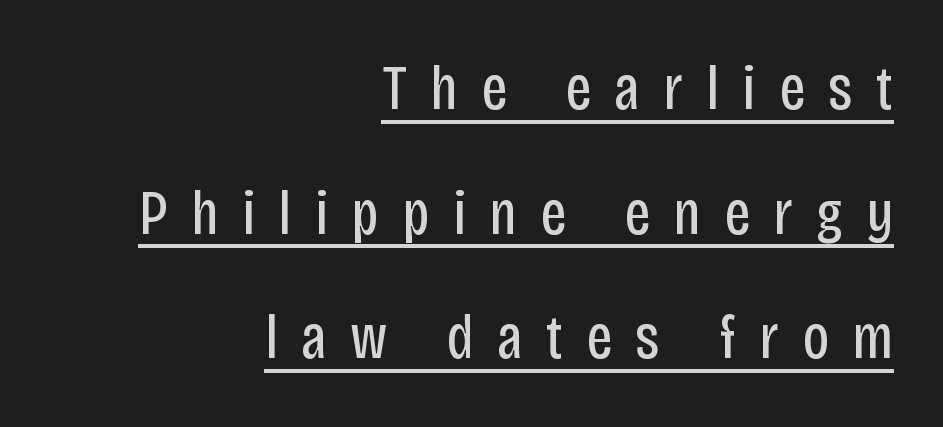
Which margin do the lines hug? The right one — the left edge is uneven. To sum up the face: it is a sans, with no serifs. Every stem runs plumb, perpendicular to the baseline. Proportional: the letters do not fall into vertical columns. The space between consecutive lines is lavish.
